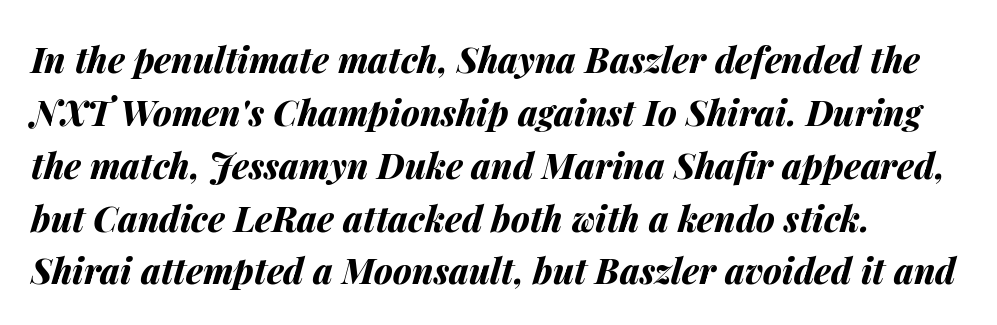
The image shows 35 px bold type, italic (leaning right); set left-aligned, normal line spacing (1.51x), normal letter spacing, not underlined; medium stroke contrast and a medium x-height.
